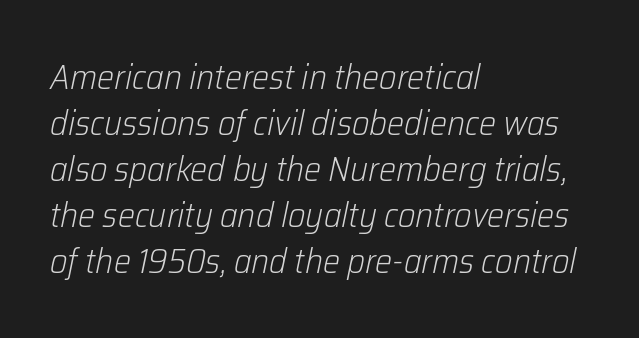
Which margin do the lines hug? The left one — the right edge is uneven. The passage shown is not underscored anywhere. This sample has the flowing, uneven cadence of proportional lettering. These lines were composed using italics. Tracking value appears to be zero — textbook default spacing.
